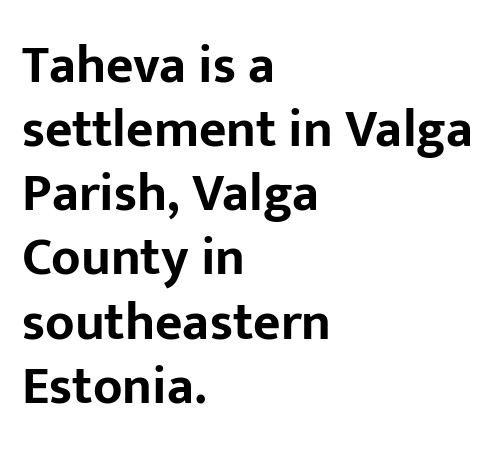
Q: Is the text bold? A: Yes.
Q: Is the text italic (slanted)? A: No, it is upright.
Q: Is the typeface a serif or a sans-serif typeface? A: Sans-serif.
Q: Is the text underlined? A: No.
Q: How is the paragraph aligned? A: Left-aligned.
Q: Is the spacing between letters normal or unusually wide? A: Normal.
Q: Width (condensed, normal, or wide)? A: Normal.
Q: Stroke contrast? A: Low.
Q: x-height? A: Medium.
Q: Monospaced? A: No.
